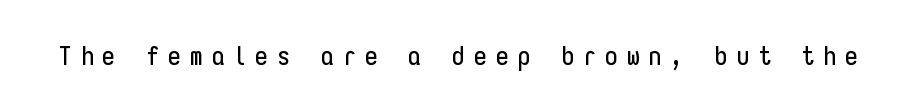
The image shows 26 px text type, upright; set unusually wide letter spacing (+0.34 em), not underlined.
